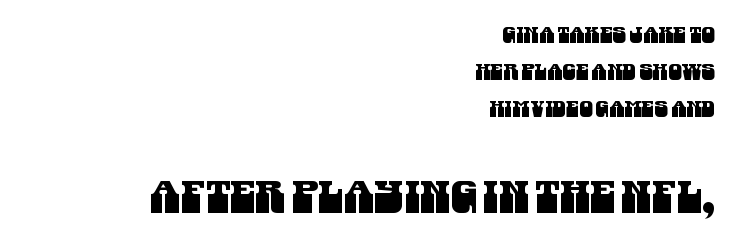
Descenders hang freely into open space. Baseline-to-baseline distance is the conventional proportion of letter height. This sample uses a sans-serif face. Where is the straight margin? On the right.
